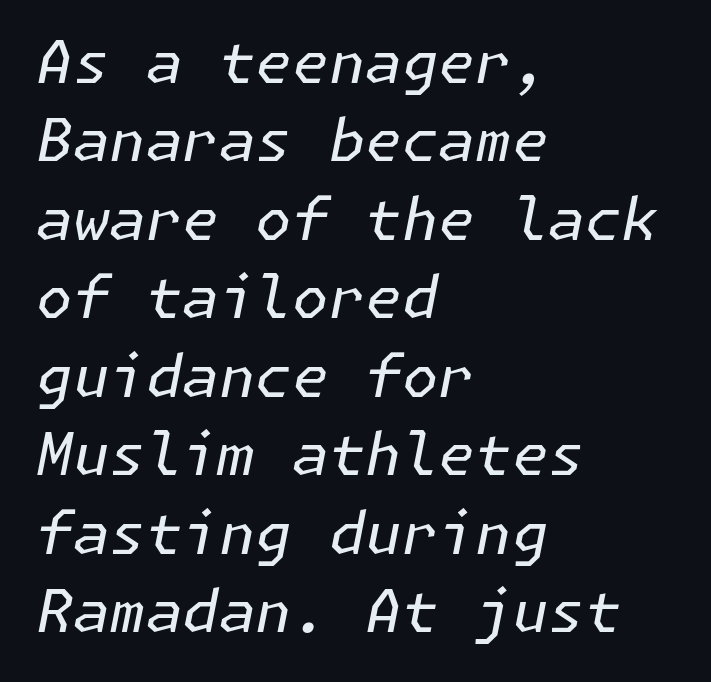
The strip under each line holds only bare page. Quick note: italic. The setting favours the left margin, as ordinary paragraphs usually do. Evenly set lines give the paragraph a standard silhouette.
